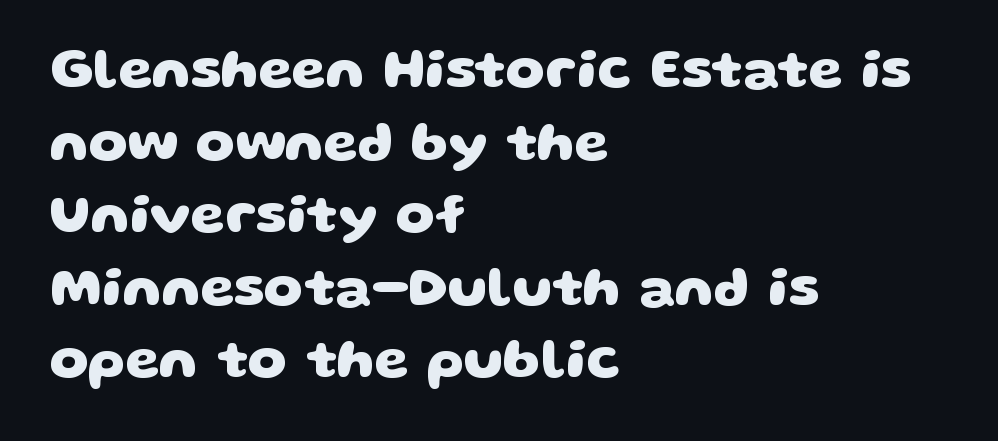
The font is running at its bold setting. A typesetter would call this leading conventional body-copy spacing. Just letters on the line, the space beneath them empty. The passage shown has conventional tracking throughout. You could not count columns in this text — the font is proportionally spaced.
